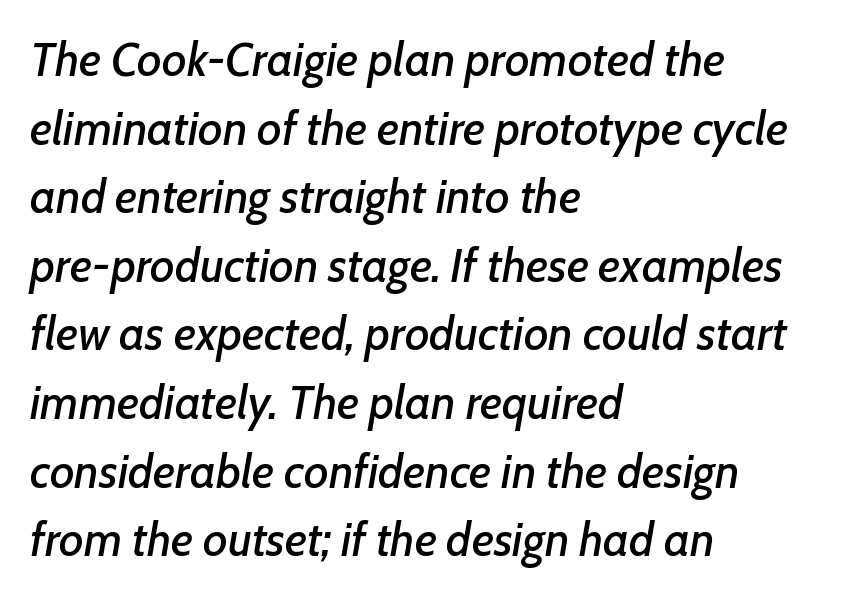
The image shows 47 px text type, italic (leaning right); set left-aligned, normal line spacing (1.46x), normal letter spacing, not underlined; low stroke contrast and a medium x-height.
